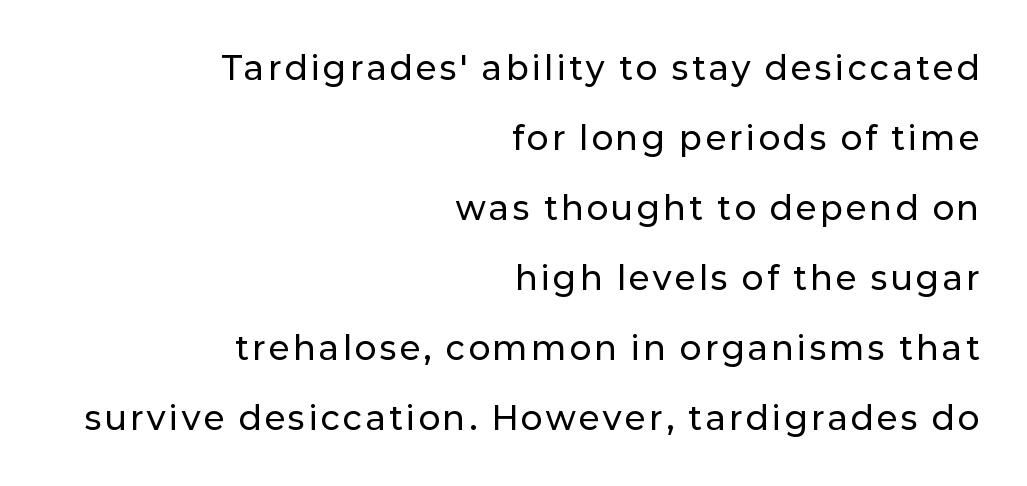
Q: Is the text italic (slanted)? A: No, it is upright.
Q: Is the typeface a serif or a sans-serif typeface? A: Sans-serif.
Q: Is the text underlined? A: No.
Q: How is the paragraph aligned? A: Right-aligned.
Q: Is the spacing between lines tight, normal or loose? A: Loose.
Q: Width (condensed, normal, or wide)? A: Normal.
Q: Stroke contrast? A: Low.
Q: x-height? A: Medium.
Q: Monospaced? A: No.
